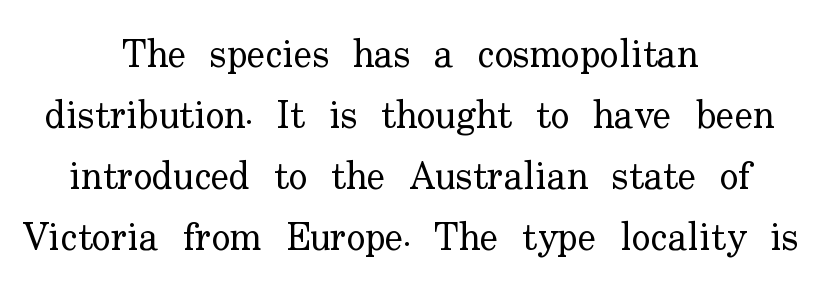
Q: Is the text bold? A: No.
Q: Is the text italic (slanted)? A: No, it is upright.
Q: Is the typeface a serif or a sans-serif typeface? A: Serif.
Q: Is the text underlined? A: No.
Q: How is the paragraph aligned? A: Centered.
Q: Is the spacing between letters normal or unusually wide? A: Normal.
Q: Is the spacing between lines tight, normal or loose? A: Normal.
Q: Width (condensed, normal, or wide)? A: Normal.
Q: Stroke contrast? A: Low.
Q: x-height? A: Small.
Q: Monospaced? A: No.
